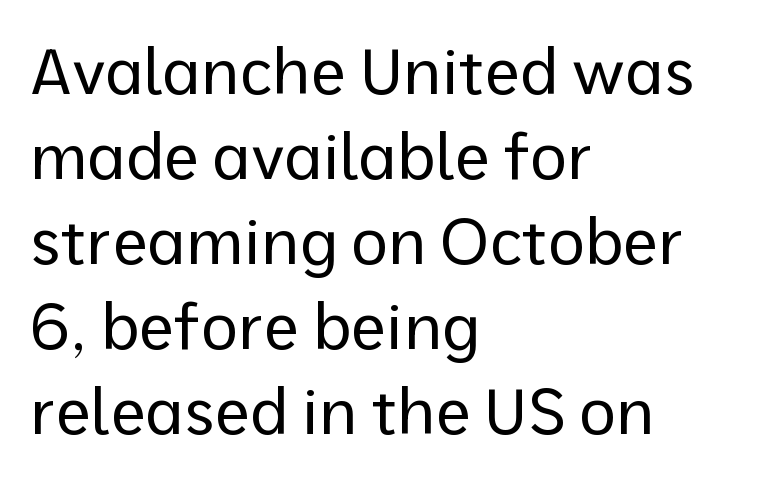
This sample keeps an unexceptional amount of space between lines. Posture: straight, roman, zero tilt. The letters carry no serifs — their stems end cleanly without finishing strokes. Note the varied advance widths — an 'i' is clearly narrower than an 'm'. Every row of glyphs begins at an identical x-position on the left.
